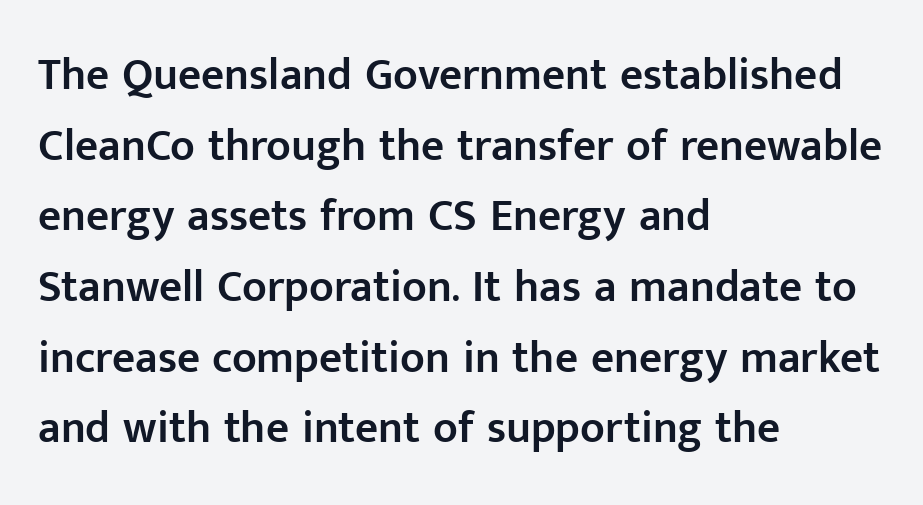
{"serif": "no", "italic": "no", "bold": "semi", "weight": "semibold", "width": "normal", "stroke_contrast": "low", "x_height": "medium", "monospaced": "no", "underline": "no", "align": "left", "line_spacing": "normal", "line_spacing_ratio": 1.57, "letter_spacing": "normal", "letter_spacing_em": 0.0, "glyph_px": 45}
